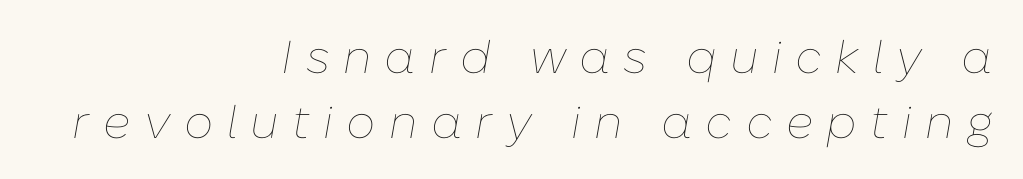
Q: Is the text bold? A: No.
Q: Is the text italic (slanted)? A: Yes, it leans right by about 10 degrees.
Q: Is the text underlined? A: No.
Q: How is the paragraph aligned? A: Right-aligned.
Q: Is the spacing between letters normal or unusually wide? A: Unusually wide.
Q: Is the spacing between lines tight, normal or loose? A: Normal.
Q: Width (condensed, normal, or wide)? A: Normal.
Q: Stroke contrast? A: Low.
Q: x-height? A: Medium.
Q: Monospaced? A: No.
